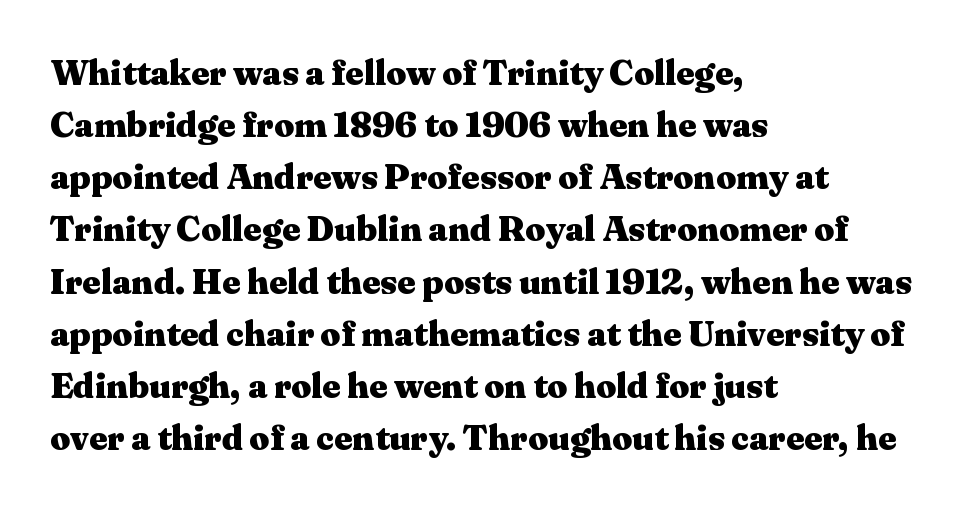
{"serif": "yes", "italic": "no", "bold": "yes", "weight": "heavy", "width": "wide", "stroke_contrast": "medium", "x_height": "medium", "monospaced": "no", "underline": "no", "align": "left", "line_spacing": "normal", "line_spacing_ratio": 1.49, "letter_spacing": "normal", "letter_spacing_em": 0.0, "glyph_px": 35}
